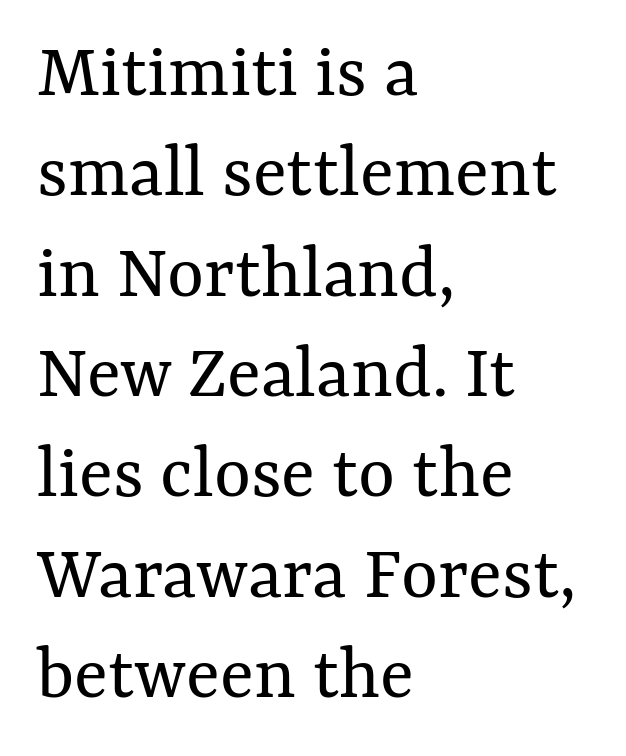
{"italic": "no", "bold": "no", "weight": "regular", "width": "normal", "stroke_contrast": "medium", "x_height": "medium", "monospaced": "no", "underline": "no", "align": "left", "line_spacing": "normal", "line_spacing_ratio": 1.27, "letter_spacing": "normal", "letter_spacing_em": 0.0, "glyph_px": 79}
